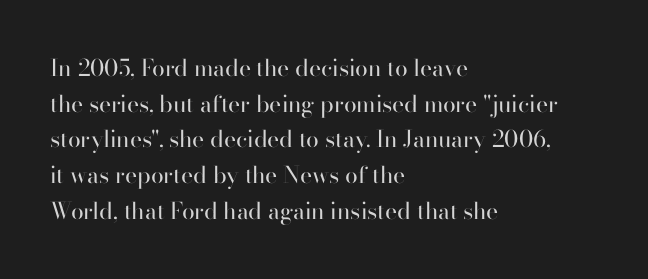
Q: Is the text bold? A: No.
Q: Is the text italic (slanted)? A: No, it is upright.
Q: Is the text underlined? A: No.
Q: How is the paragraph aligned? A: Left-aligned.
Q: Is the spacing between letters normal or unusually wide? A: Normal.
Q: Is the spacing between lines tight, normal or loose? A: Normal.
